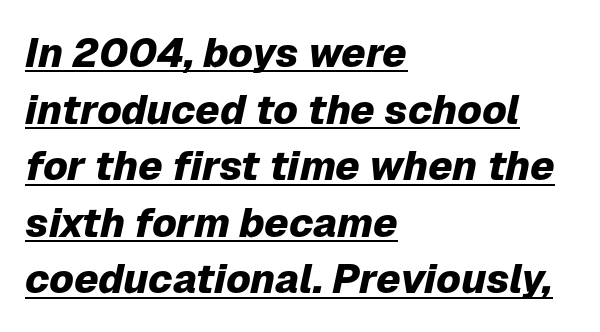
Q: Is the text bold? A: Yes.
Q: Is the text italic (slanted)? A: Yes, it leans right by about 12 degrees.
Q: Is the text underlined? A: Yes.
Q: How is the paragraph aligned? A: Left-aligned.
Q: Is the spacing between letters normal or unusually wide? A: Normal.
Q: Is the spacing between lines tight, normal or loose? A: Normal.
Q: Width (condensed, normal, or wide)? A: Normal.
Q: Stroke contrast? A: Low.
Q: x-height? A: Medium.
Q: Monospaced? A: No.
